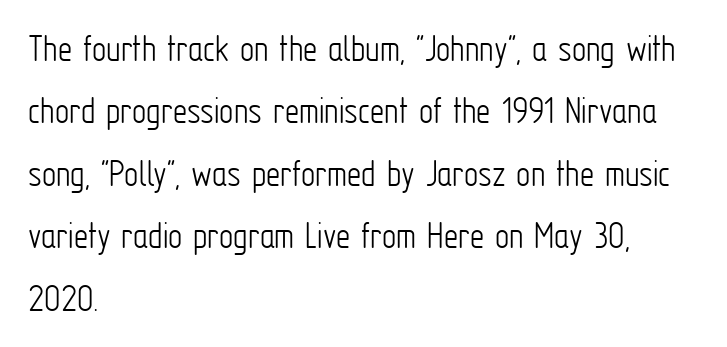
The image shows 40 px light, condensed sans-serif type, upright; set left-aligned, normal line spacing (1.56x), normal letter spacing, not underlined; low stroke contrast and a medium x-height.
